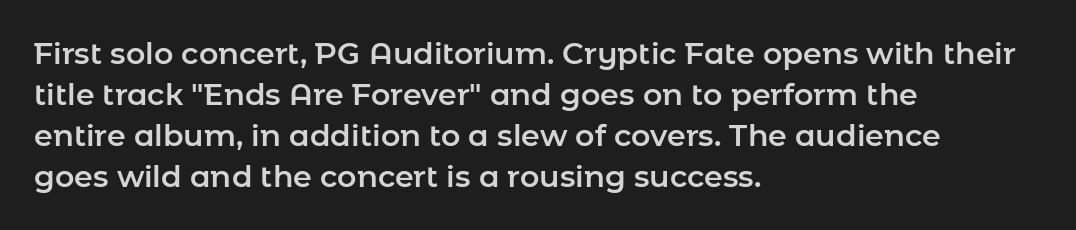
The image shows 30 px sans-serif type, upright; set left-aligned, normal line spacing (1.37x), normal letter spacing, not underlined; low stroke contrast and a medium x-height.
